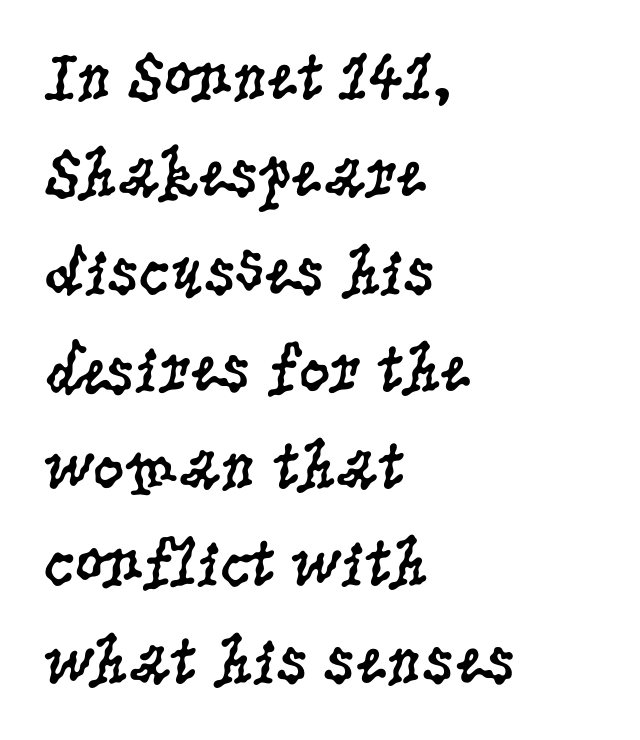
Is this a fixed-width face? No — the glyphs have proportional, varying widths. Letter spacing: default. Words float on clear page, feet unadorned. Regular leading.
